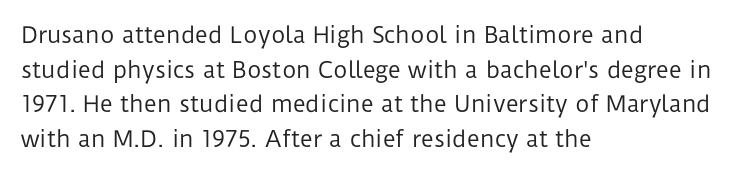
Which margin do the lines hug? The left one — the right edge is uneven. This is roman type, the default non-slanted kind. Summary of vertical rhythm: regular, with standard interline spacing. These glyphs show unthickened strokes, regular width or finer. The rendering keeps characters at their native spacing. The gap between lines stays unmarked.
